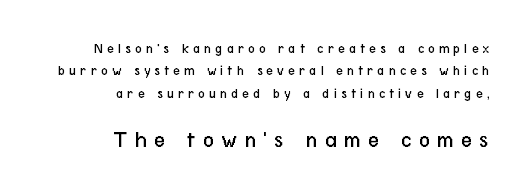
The image shows 24 px text type, upright; set right-aligned, normal line spacing (1.59x), unusually wide letter spacing (+0.31 em), not underlined; the second (bottom) block is 1.71x larger.
